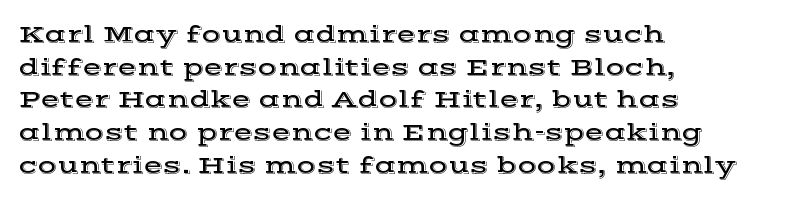
The image shows 25 px text type, upright; set left-aligned, normal line spacing (1.31x), normal letter spacing, not underlined.
